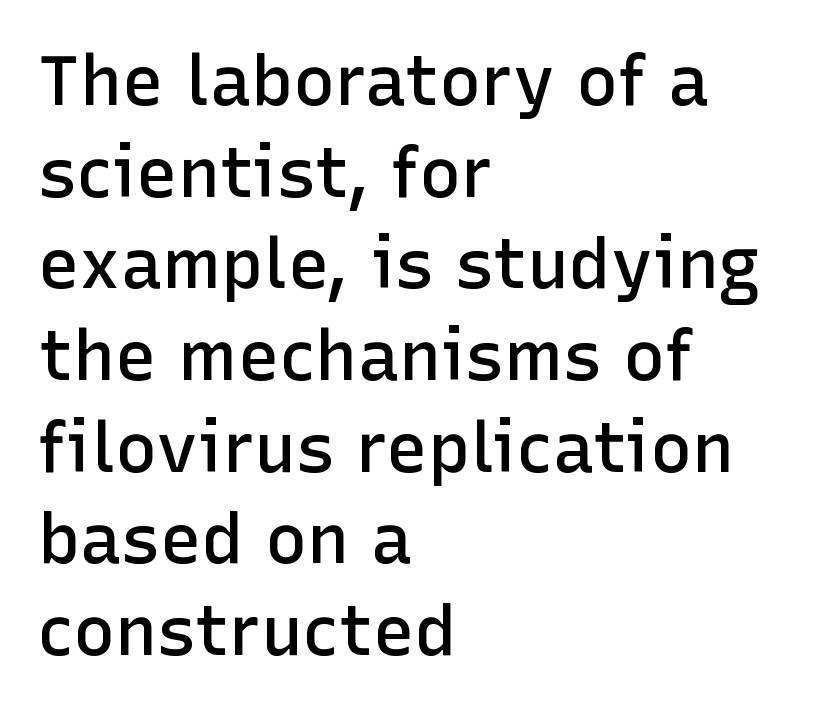
{"serif": "no", "italic": "no", "bold": "semi", "weight": "semibold", "width": "normal", "stroke_contrast": "low", "x_height": "medium", "monospaced": "no", "underline": "no", "align": "left", "line_spacing": "normal", "line_spacing_ratio": 1.31, "letter_spacing": "normal", "letter_spacing_em": 0.0, "glyph_px": 70}
